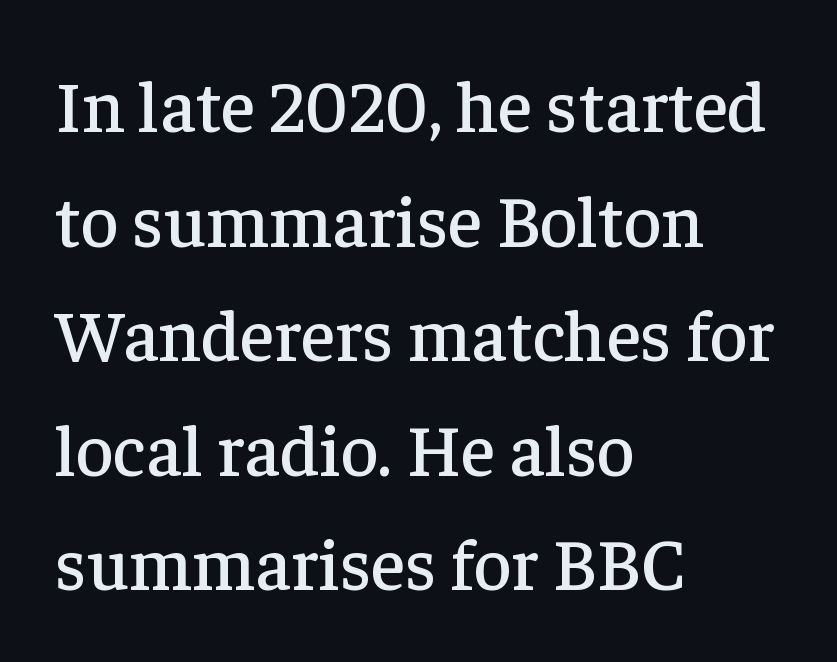
{"serif": "yes", "italic": "no", "width": "normal", "stroke_contrast": "low", "x_height": "medium", "monospaced": "no", "underline": "no", "align": "left", "line_spacing": "normal", "line_spacing_ratio": 1.57, "letter_spacing": "normal", "letter_spacing_em": 0.0, "glyph_px": 73}
